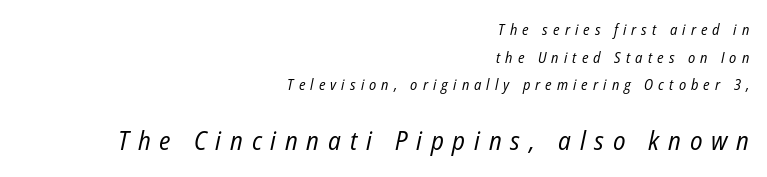
{"italic": "yes", "lean": "right", "slant_degrees": 12, "bold": "no", "underline": "no", "align": "right", "line_spacing_ratio": 1.85, "letter_spacing": "wide", "letter_spacing_em": 0.34, "larger_block": "second", "size_ratio": 1.73, "glyph_px": 26}
